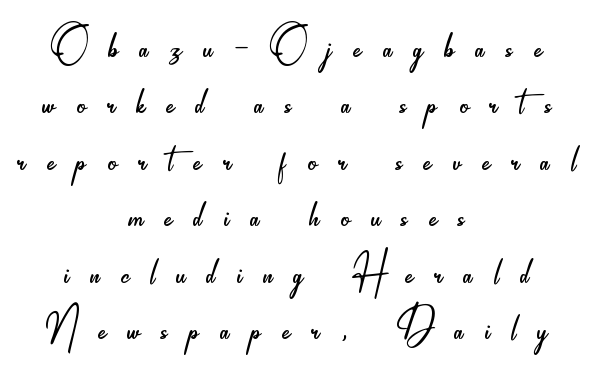
The image shows 57 px light, condensed sans-serif type; set centered, tight line spacing (0.99x), unusually wide letter spacing (+0.37 em), not underlined; low stroke contrast and a small x-height.
